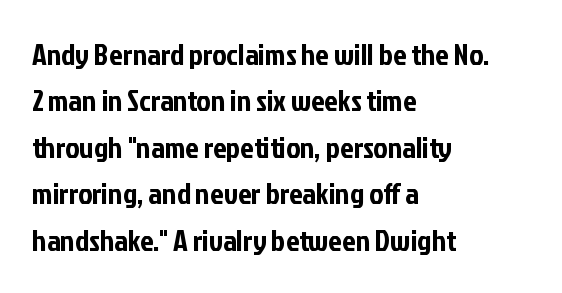
The image shows 30 px condensed sans-serif type, upright; set left-aligned, normal line spacing (1.55x), normal letter spacing, not underlined; low stroke contrast and a medium x-height.
